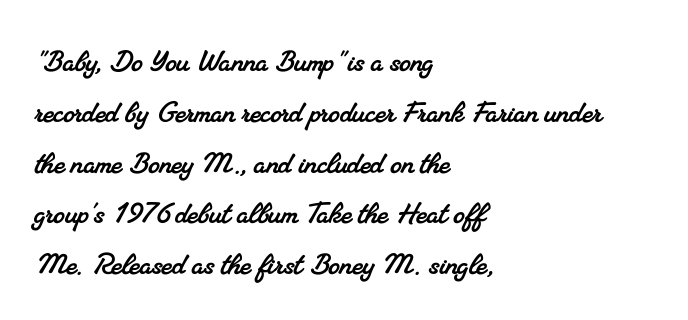
Line beginnings align vertically; line endings do not. Character widths vary here, with narrow letters taking less room than wide ones. Does extra space separate the letters? No, they use regular spacing. The designer went with a serif here, giving each stem small feet.
